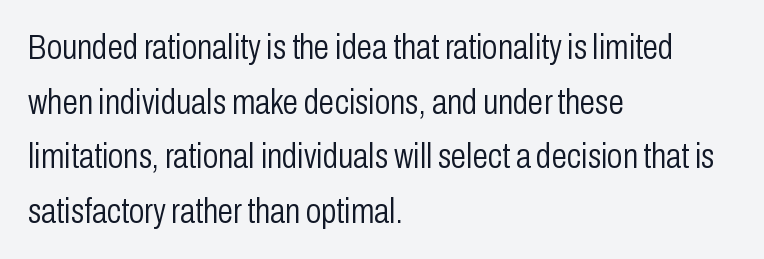
The string is rendered with underlining switched off. The lines are quadded left. The rendering keeps characters at their native spacing. Every stem runs plumb, perpendicular to the baseline. Stem width sits at or under what a default text font uses.
